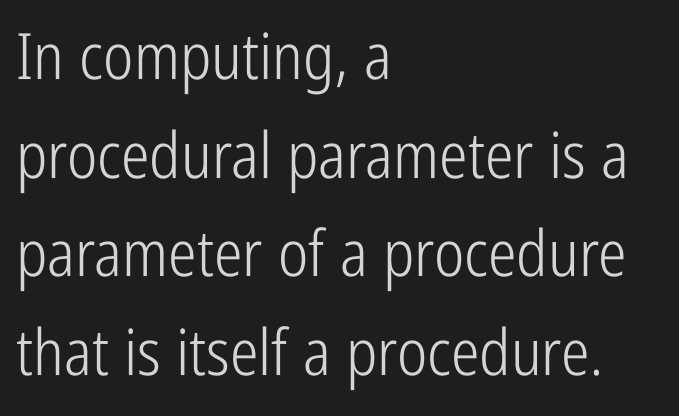
Q: Is the text bold? A: No.
Q: Is the text italic (slanted)? A: No, it is upright.
Q: Is the typeface a serif or a sans-serif typeface? A: Sans-serif.
Q: Is the text underlined? A: No.
Q: How is the paragraph aligned? A: Left-aligned.
Q: Is the spacing between letters normal or unusually wide? A: Normal.
Q: Is the spacing between lines tight, normal or loose? A: Normal.
Q: Width (condensed, normal, or wide)? A: Condensed.
Q: Stroke contrast? A: Low.
Q: x-height? A: Medium.
Q: Monospaced? A: No.
